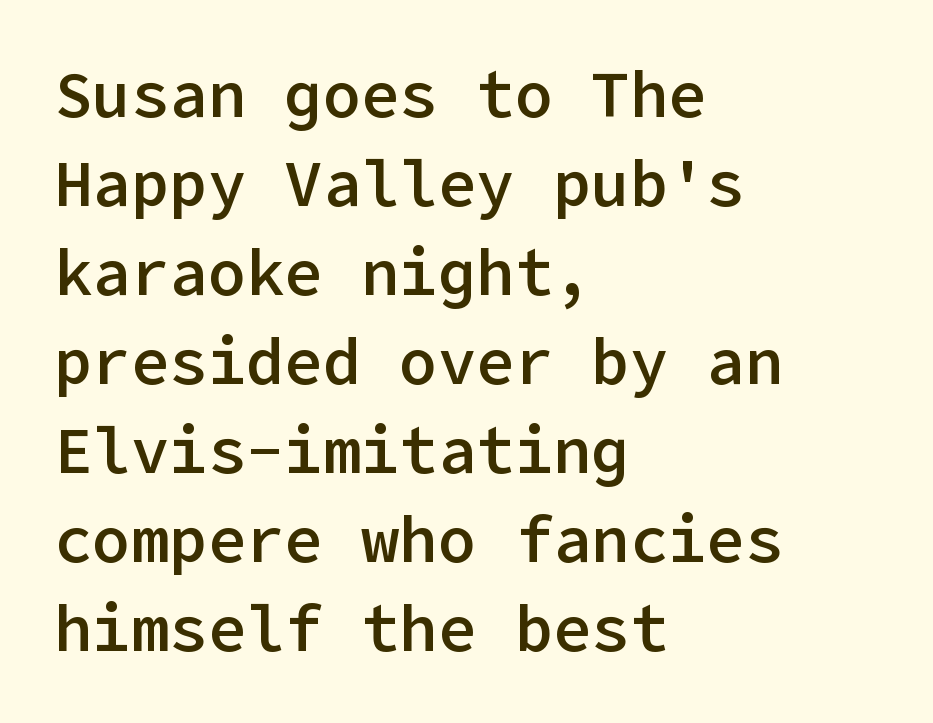
The image shows 64 px semibold sans-serif type, upright; set left-aligned, normal line spacing (1.39x), normal letter spacing, not underlined; low stroke contrast and a medium x-height.
